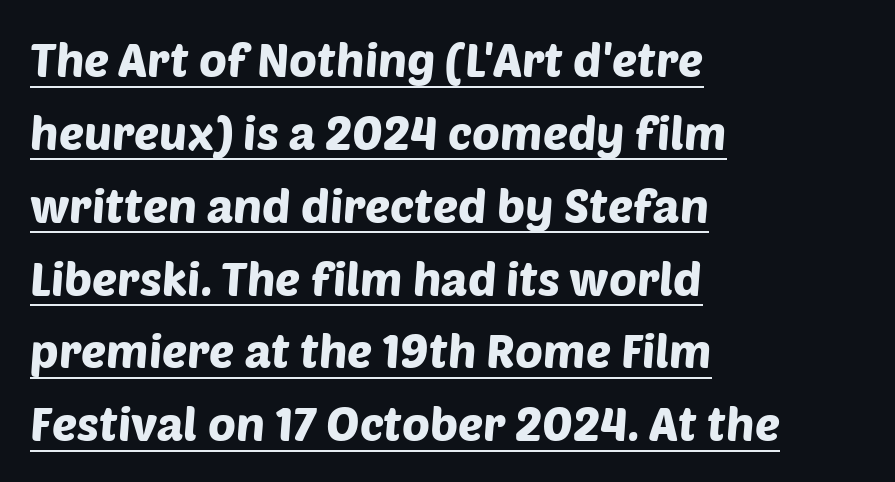
{"serif": "no", "width": "normal", "stroke_contrast": "low", "x_height": "large", "monospaced": "no", "underline": "yes", "align": "left", "line_spacing": "normal", "line_spacing_ratio": 1.55, "letter_spacing": "normal", "letter_spacing_em": 0.0, "glyph_px": 47}
